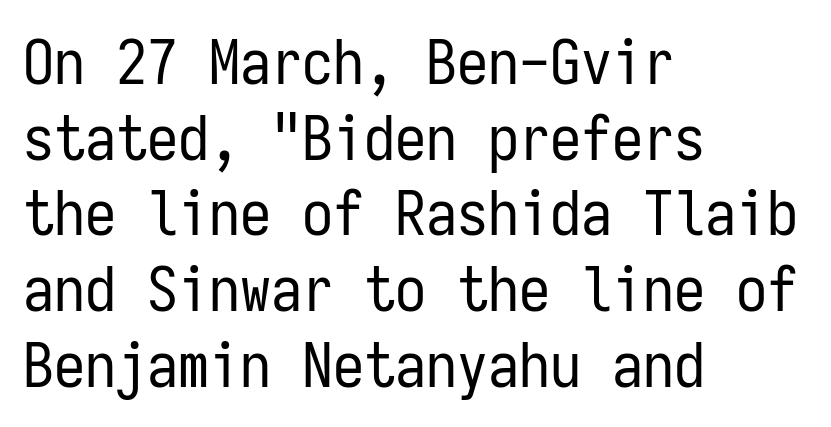
Q: Is the text bold? A: No.
Q: Is the text italic (slanted)? A: No, it is upright.
Q: Is the typeface a serif or a sans-serif typeface? A: Sans-serif.
Q: Is the text underlined? A: No.
Q: How is the paragraph aligned? A: Left-aligned.
Q: Is the spacing between letters normal or unusually wide? A: Normal.
Q: Width (condensed, normal, or wide)? A: Condensed.
Q: Stroke contrast? A: Low.
Q: x-height? A: Medium.
Q: Monospaced? A: Yes.
